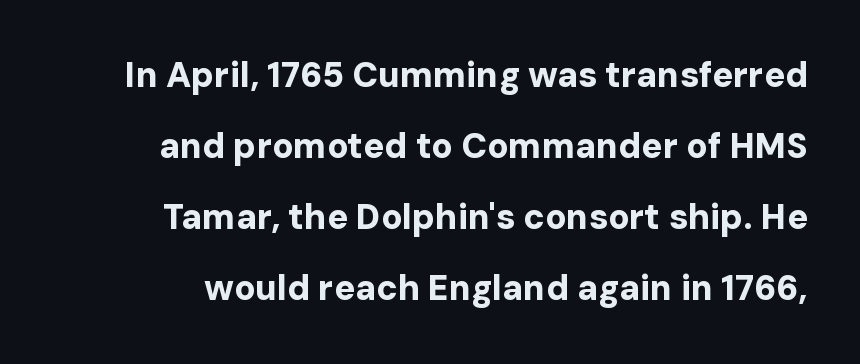
Q: Is the text bold? A: Yes.
Q: Is the text italic (slanted)? A: No, it is upright.
Q: Is the typeface a serif or a sans-serif typeface? A: Sans-serif.
Q: Is the text underlined? A: No.
Q: Is the spacing between letters normal or unusually wide? A: Normal.
Q: Is the spacing between lines tight, normal or loose? A: Loose.
Q: Width (condensed, normal, or wide)? A: Normal.
Q: Stroke contrast? A: Low.
Q: x-height? A: Medium.
Q: Monospaced? A: No.
